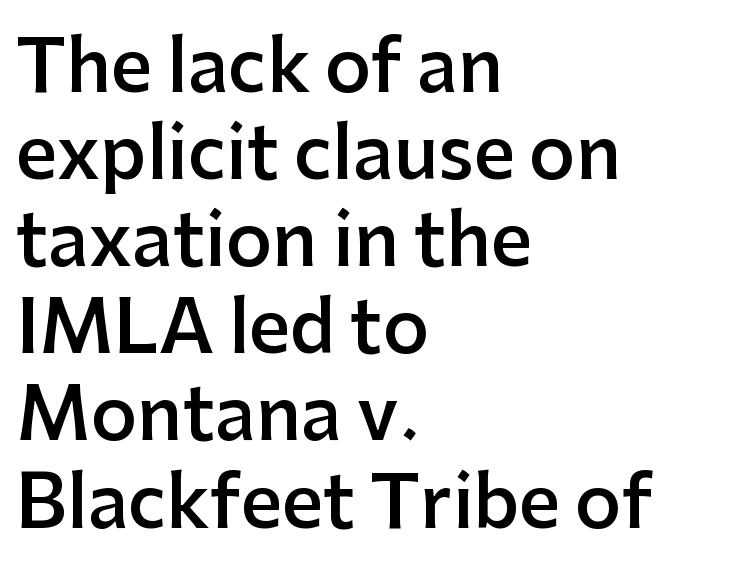
The image shows 72 px semibold sans-serif type, upright; set left-aligned, line spacing 1.21x, normal letter spacing, not underlined; low stroke contrast and a medium x-height.
